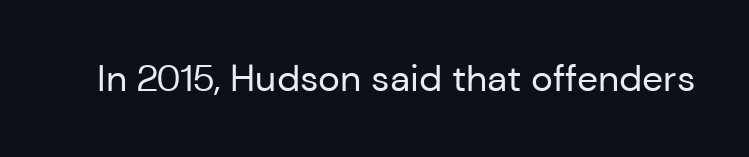
The image shows 37 px regular-weight sans-serif type, upright; set normal letter spacing, not underlined; low stroke contrast and a medium x-height.
